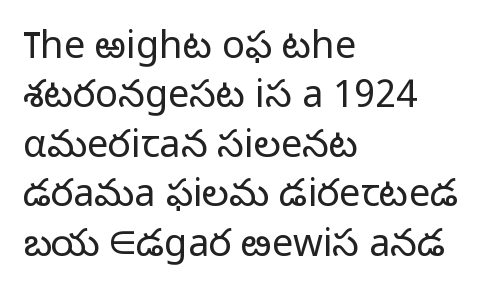
The image shows 38 px light sans-serif type, upright; set left-aligned, normal line spacing (1.3x), normal letter spacing, not underlined; low stroke contrast and a medium x-height.
